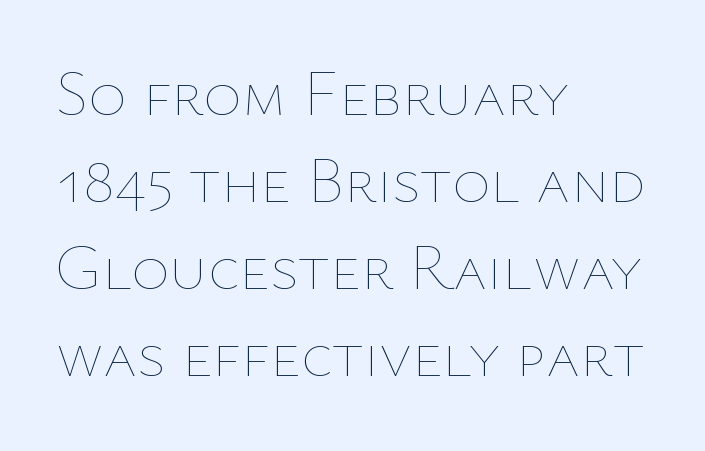
Q: Is the text bold? A: No.
Q: Is the text italic (slanted)? A: No, it is upright.
Q: Is the text underlined? A: No.
Q: How is the paragraph aligned? A: Left-aligned.
Q: Is the spacing between letters normal or unusually wide? A: Normal.
Q: Is the spacing between lines tight, normal or loose? A: Normal.
Q: Width (condensed, normal, or wide)? A: Normal.
Q: Stroke contrast? A: Low.
Q: x-height? A: Medium.
Q: Monospaced? A: No.
